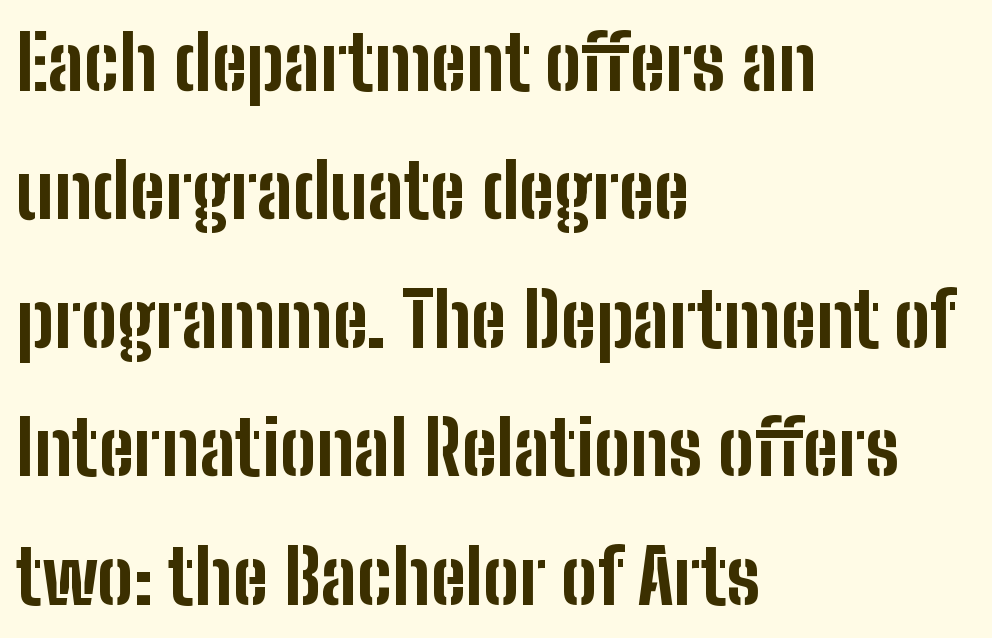
{"serif": "no", "italic": "no", "bold": "yes", "weight": "bold", "width": "condensed", "stroke_contrast": "low", "x_height": "medium", "monospaced": "no", "underline": "no", "align": "left", "line_spacing": "normal", "line_spacing_ratio": 1.69, "letter_spacing": "normal", "letter_spacing_em": 0.0, "glyph_px": 76}
